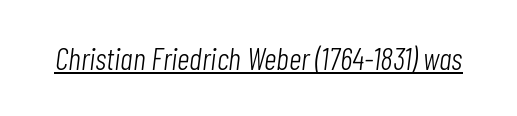
Q: Is the text bold? A: No.
Q: Is the text italic (slanted)? A: Yes, it leans right by about 7 degrees.
Q: Is the text underlined? A: Yes.
Q: Is the spacing between letters normal or unusually wide? A: Normal.
Q: Width (condensed, normal, or wide)? A: Condensed.
Q: Stroke contrast? A: Low.
Q: x-height? A: Medium.
Q: Monospaced? A: No.
